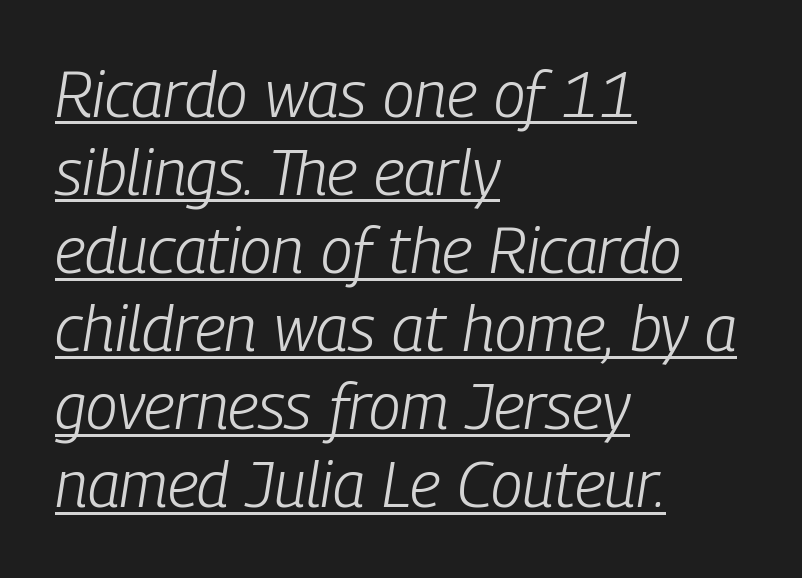
Looks like regular typesetting: each glyph gets only the width it needs. These characters rest on top of a visible drawn line. Horizontal alignment here is leftward, the default for most running prose. No letter is thick-stroked: the sample isn't bold. This is oblique type, the kind used for emphasis or titles.
